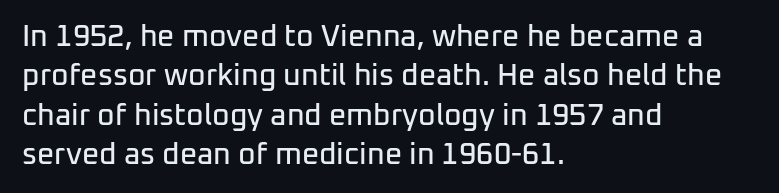
Q: Is the text italic (slanted)? A: No, it is upright.
Q: Is the typeface a serif or a sans-serif typeface? A: Sans-serif.
Q: Is the text underlined? A: No.
Q: How is the paragraph aligned? A: Left-aligned.
Q: Is the spacing between letters normal or unusually wide? A: Normal.
Q: Is the spacing between lines tight, normal or loose? A: Normal.
Q: Width (condensed, normal, or wide)? A: Normal.
Q: Stroke contrast? A: Low.
Q: x-height? A: Medium.
Q: Monospaced? A: No.
